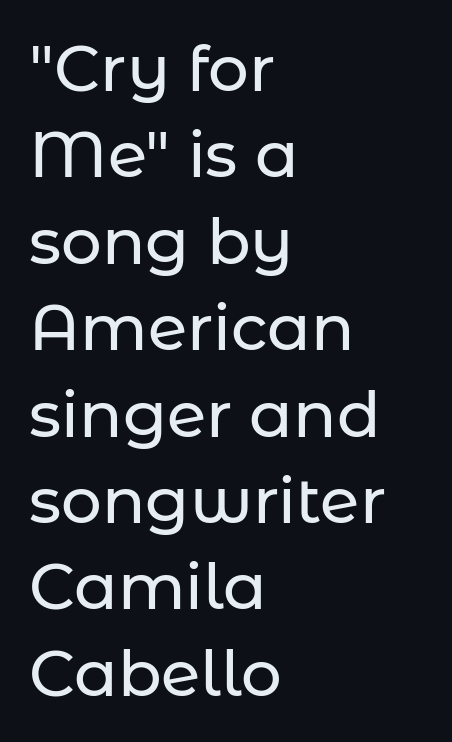
{"serif": "no", "italic": "no", "width": "normal", "stroke_contrast": "low", "x_height": "medium", "monospaced": "no", "underline": "no", "align": "left", "line_spacing": "normal", "line_spacing_ratio": 1.35, "letter_spacing": "normal", "letter_spacing_em": 0.0, "glyph_px": 64}
